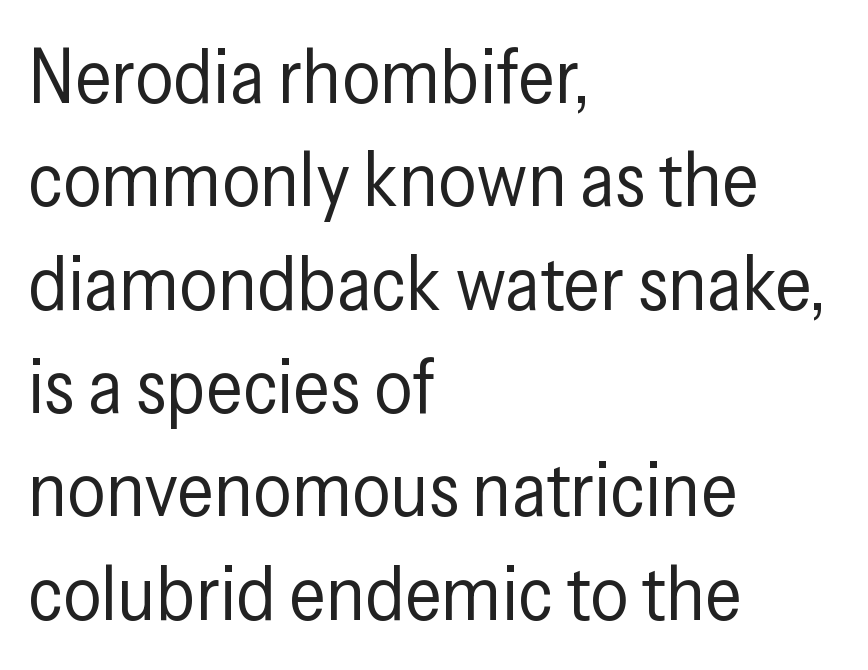
Q: Is the text bold? A: No.
Q: Is the text italic (slanted)? A: No, it is upright.
Q: Is the typeface a serif or a sans-serif typeface? A: Sans-serif.
Q: Is the text underlined? A: No.
Q: How is the paragraph aligned? A: Left-aligned.
Q: Is the spacing between letters normal or unusually wide? A: Normal.
Q: Is the spacing between lines tight, normal or loose? A: Normal.
Q: Width (condensed, normal, or wide)? A: Condensed.
Q: Stroke contrast? A: Low.
Q: x-height? A: Medium.
Q: Monospaced? A: No.
